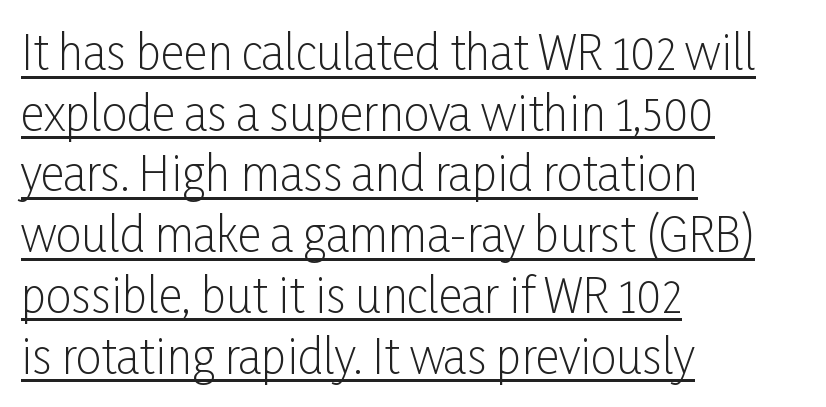
Q: Is the text bold? A: No.
Q: Is the text italic (slanted)? A: No, it is upright.
Q: Is the typeface a serif or a sans-serif typeface? A: Sans-serif.
Q: Is the text underlined? A: Yes.
Q: How is the paragraph aligned? A: Left-aligned.
Q: Is the spacing between letters normal or unusually wide? A: Normal.
Q: Is the spacing between lines tight, normal or loose? A: Normal.
Q: Width (condensed, normal, or wide)? A: Condensed.
Q: Stroke contrast? A: Low.
Q: x-height? A: Medium.
Q: Monospaced? A: No.
